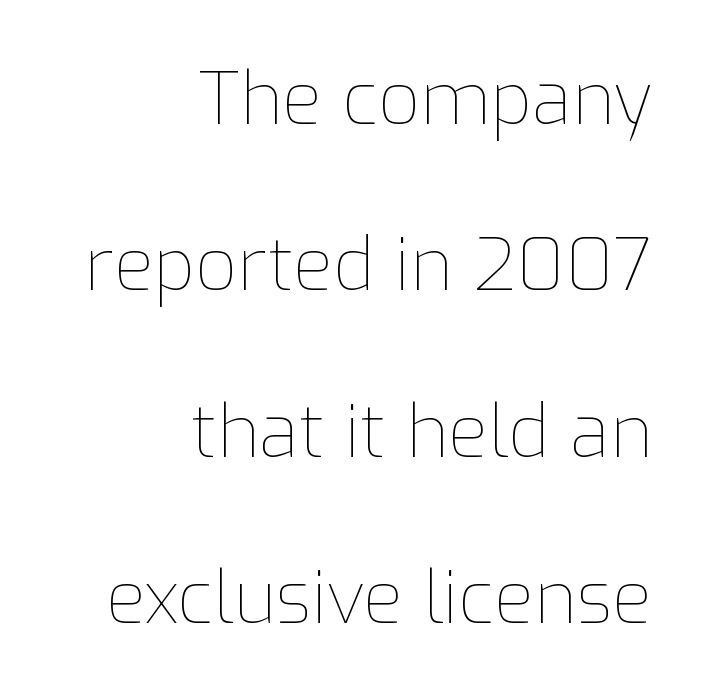
{"italic": "no", "bold": "no", "weight": "thin", "width": "normal", "stroke_contrast": "low", "x_height": "medium", "monospaced": "no", "underline": "no", "align": "right", "line_spacing": "loose", "line_spacing_ratio": 2.28, "letter_spacing": "normal", "letter_spacing_em": 0.0, "glyph_px": 73}
